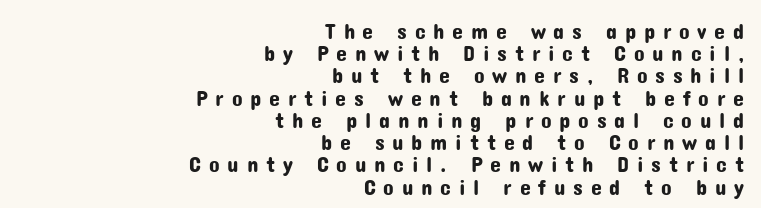
The image shows 22 px text type, upright; set right-aligned, tight line spacing (1.01x), unusually wide letter spacing (+0.35 em), not underlined.
